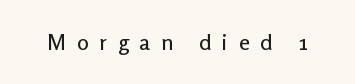
The glyphs are unaccompanied by any horizontal stroke below them. You can tell it's not italic because the verticals are truly vertical. The rendering inserts visible extra space after every character.
